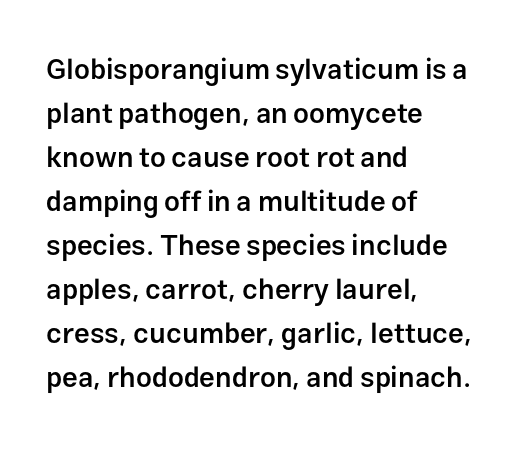
Q: Is the text bold? A: Semi-bold.
Q: Is the text italic (slanted)? A: No, it is upright.
Q: Is the typeface a serif or a sans-serif typeface? A: Sans-serif.
Q: Is the text underlined? A: No.
Q: How is the paragraph aligned? A: Left-aligned.
Q: Is the spacing between letters normal or unusually wide? A: Normal.
Q: Is the spacing between lines tight, normal or loose? A: Normal.
Q: Width (condensed, normal, or wide)? A: Normal.
Q: Stroke contrast? A: Low.
Q: x-height? A: Medium.
Q: Monospaced? A: No.
